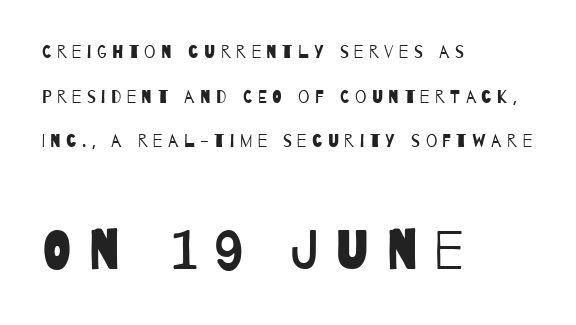
Q: Is the text bold? A: No.
Q: Is the typeface a serif or a sans-serif typeface? A: Sans-serif.
Q: Is the text underlined? A: No.
Q: How is the paragraph aligned? A: Left-aligned.
Q: Is the spacing between letters normal or unusually wide? A: Unusually wide.
Q: Is the spacing between lines tight, normal or loose? A: Loose.
Q: Which block of text is set in a larger size, the first (top) or the second (bottom)? A: The second (bottom) one.
Q: Width (condensed, normal, or wide)? A: Condensed.
Q: Stroke contrast? A: Low.
Q: x-height? A: Large.
Q: Monospaced? A: No.
